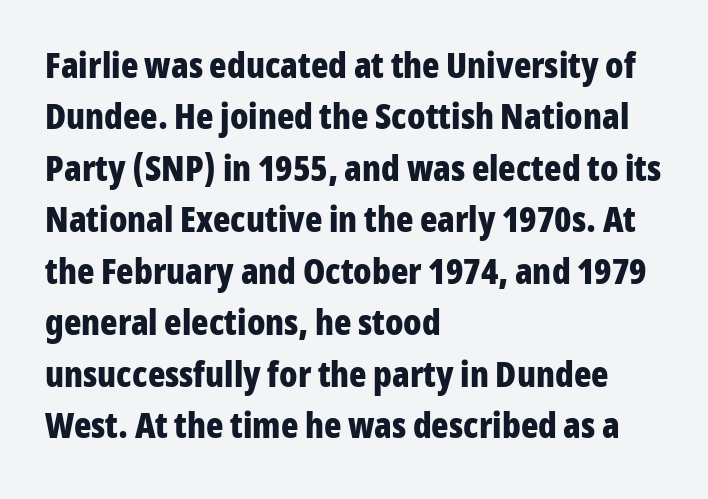
{"serif": "no", "italic": "no", "bold": "yes", "weight": "bold", "width": "condensed", "stroke_contrast": "low", "x_height": "medium", "monospaced": "no", "underline": "no", "align": "left", "line_spacing": "normal", "line_spacing_ratio": 1.43, "letter_spacing": "normal", "letter_spacing_em": 0.0, "glyph_px": 36}
